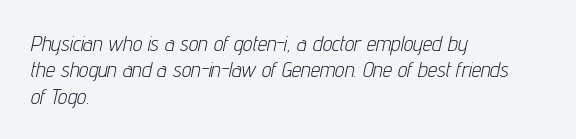
Q: Is the text bold? A: No.
Q: Is the text italic (slanted)? A: Yes, it leans right by about 12 degrees.
Q: Is the text underlined? A: No.
Q: How is the paragraph aligned? A: Left-aligned.
Q: Is the spacing between letters normal or unusually wide? A: Normal.
Q: Is the spacing between lines tight, normal or loose? A: Normal.
